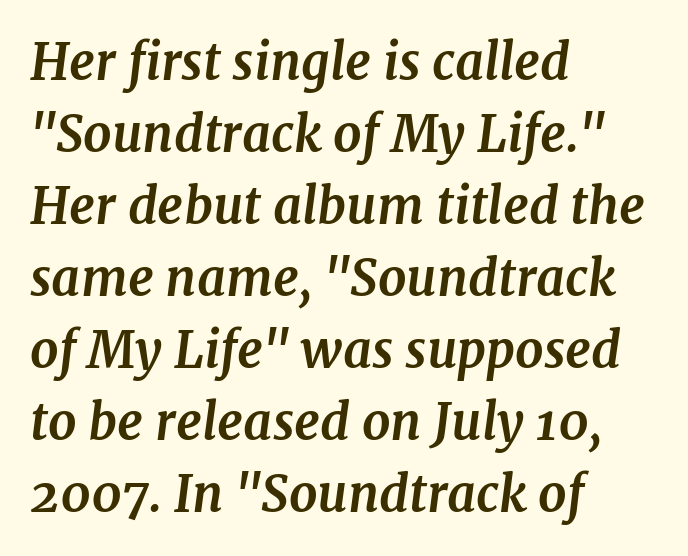
The image shows 50 px bold serif type, italic (leaning right); set left-aligned, normal line spacing (1.44x), normal letter spacing, not underlined; medium stroke contrast and a medium x-height.
